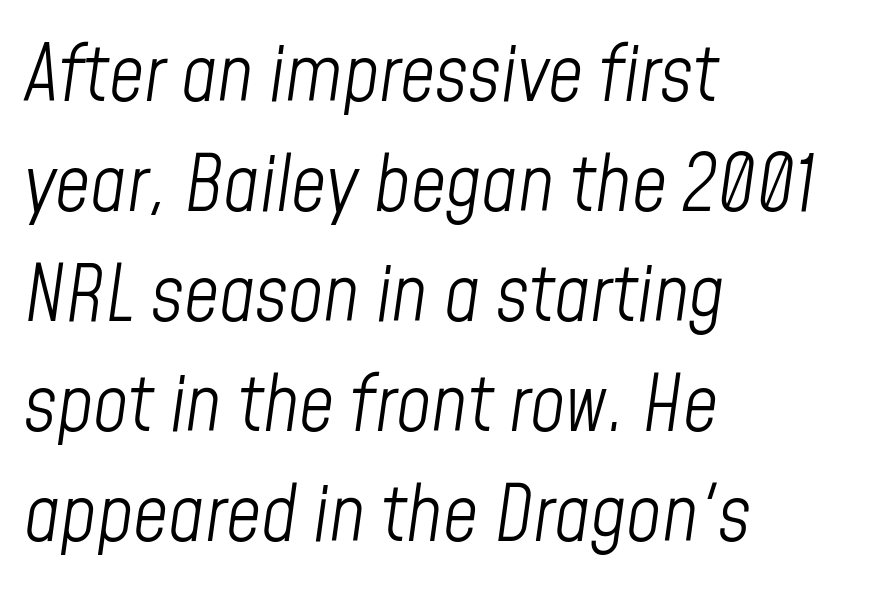
The image shows 77 px light, condensed type, italic (leaning right); set left-aligned, normal line spacing (1.43x), normal letter spacing, not underlined; low stroke contrast and a medium x-height.
